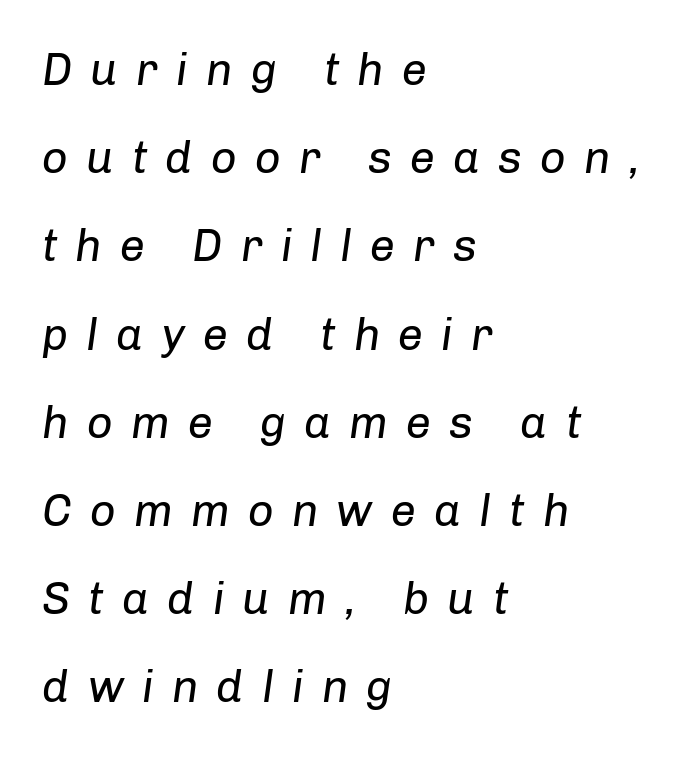
Alignment: flush left. Does extra space separate the letters? Yes, quite a lot of it. The letters look calm and open, with moderate or lighter stems. Think of a printed novel: that variable character pitch is what you see here. Widely set lines give the paragraph a tall, airy silhouette. No word sits above an underline.
